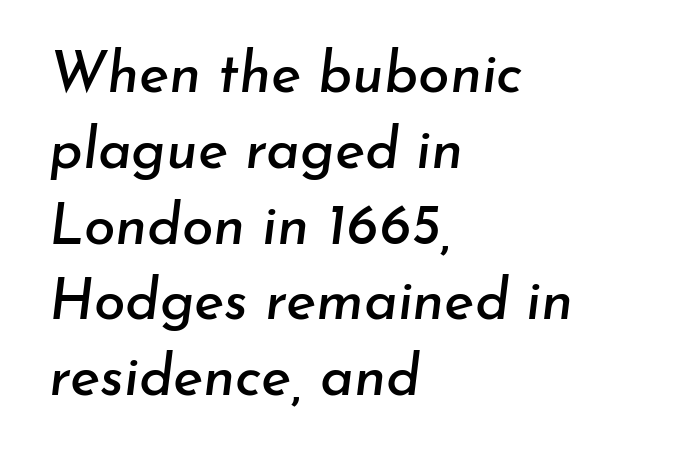
Note the varied advance widths — an 'i' is clearly narrower than an 'm'. The glyphs are unaccompanied by any horizontal stroke below them. Emphasis-style slanted type is in use. Summary of vertical rhythm: regular, with standard interline spacing.
